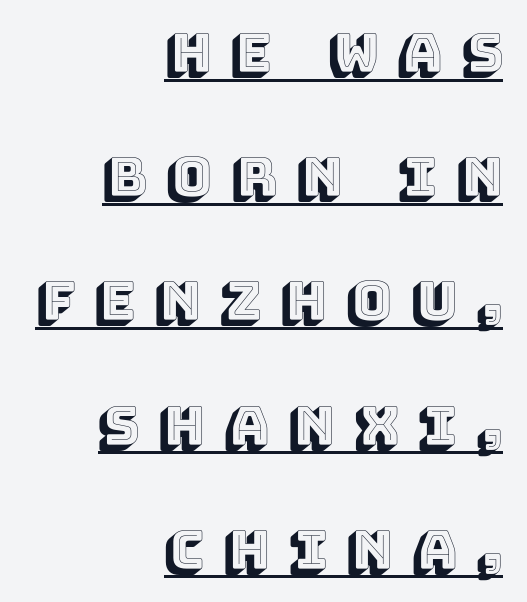
Q: Is the text italic (slanted)? A: No, it is upright.
Q: Is the text underlined? A: Yes.
Q: How is the paragraph aligned? A: Right-aligned.
Q: Is the spacing between letters normal or unusually wide? A: Unusually wide.
Q: Is the spacing between lines tight, normal or loose? A: Loose.
Q: Width (condensed, normal, or wide)? A: Normal.
Q: x-height? A: Large.
Q: Monospaced? A: No.
